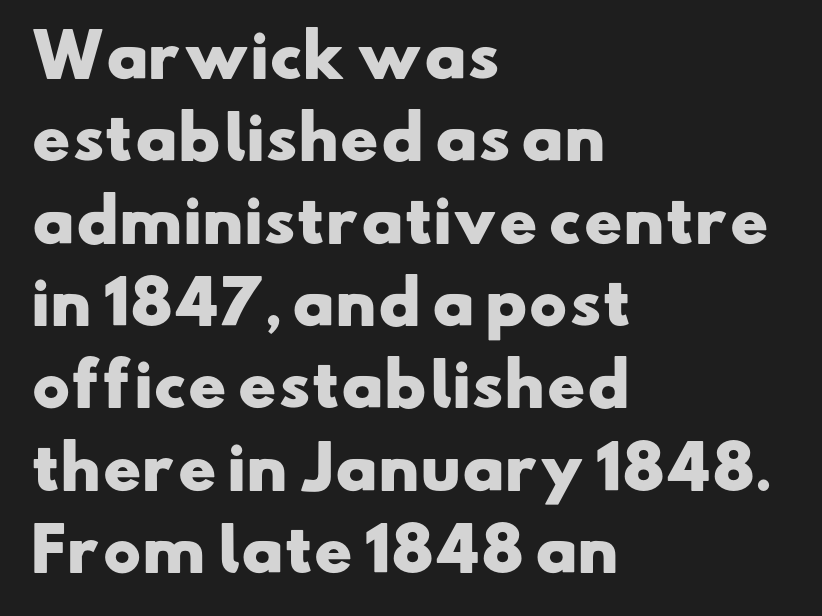
The image shows 58 px heavy, wide sans-serif type; set left-aligned, normal line spacing (1.42x), normal letter spacing, not underlined; low stroke contrast and a small x-height.
